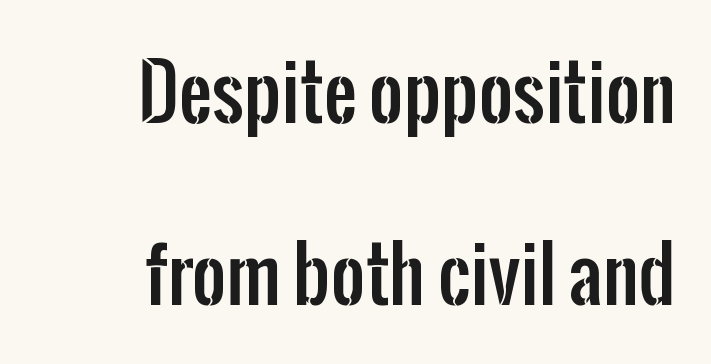
The image shows 74 px condensed sans-serif type, upright; set right-aligned, loose line spacing (2.46x), normal letter spacing, not underlined; low stroke contrast and a medium x-height.
